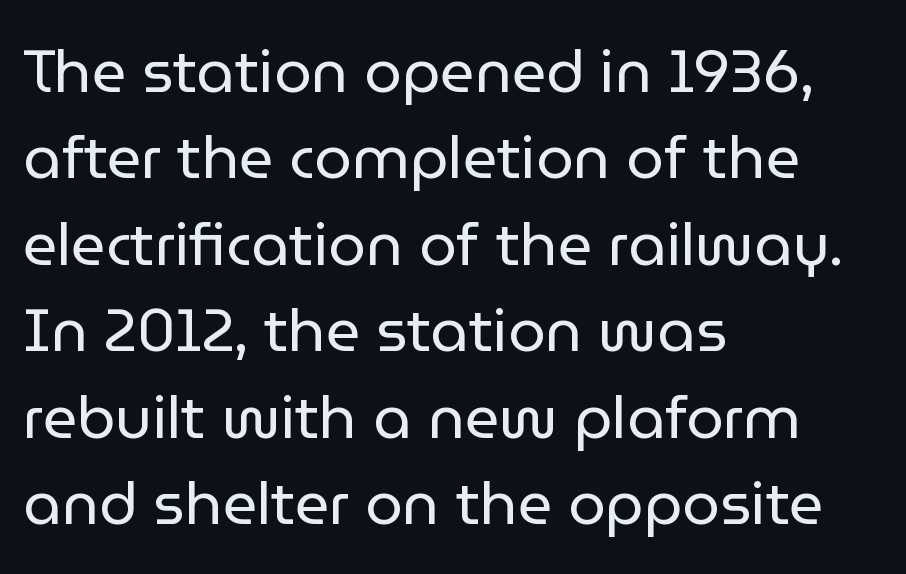
{"serif": "no", "italic": "no", "bold": "no", "weight": "regular", "width": "normal", "stroke_contrast": "low", "x_height": "medium", "monospaced": "no", "underline": "no", "align": "left", "line_spacing": "normal", "line_spacing_ratio": 1.44, "letter_spacing": "normal", "letter_spacing_em": 0.0, "glyph_px": 60}
